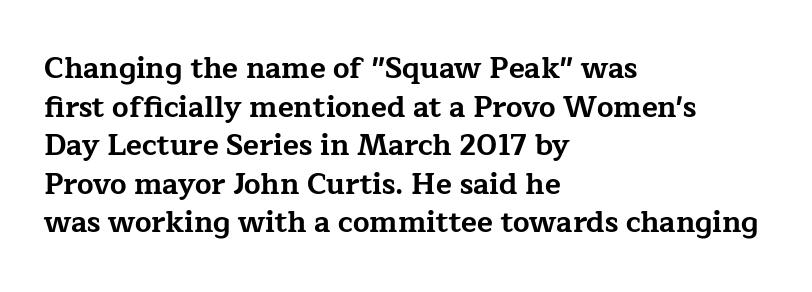
{"serif": "yes", "italic": "no", "bold": "yes", "weight": "bold", "width": "wide", "stroke_contrast": "low", "x_height": "medium", "monospaced": "no", "underline": "no", "align": "left", "line_spacing": "normal", "line_spacing_ratio": 1.33, "letter_spacing": "normal", "letter_spacing_em": 0.0, "glyph_px": 29}
